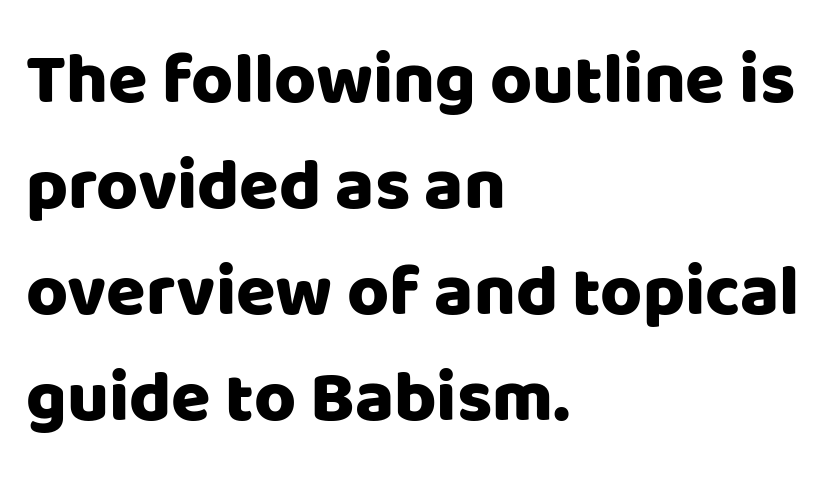
Rows of type keep a routine distance in the vertical direction. Left-aligned paragraph, ragged on the right. Regarding serifs, this sample does without them. Designer's note — italics off, roman on.
